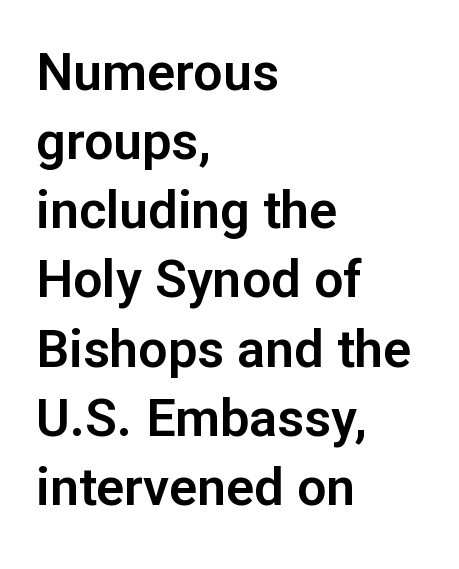
The rendering uses a moderate line-height, typical for paragraphs. Examine the stroke ends and you'll find no serifs. The lines in this sample share a left origin and differ only in where they stop. In terms of posture, this sample is upright. Here the designer chose a conventional face with non-uniform glyph widths.
